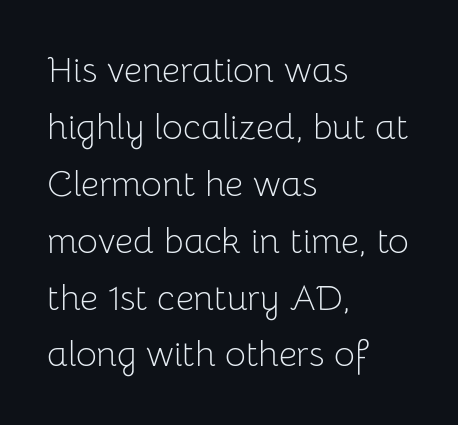
{"serif": "no", "italic": "no", "bold": "no", "weight": "light", "width": "normal", "stroke_contrast": "low", "x_height": "medium", "monospaced": "no", "underline": "no", "align": "left", "line_spacing": "normal", "line_spacing_ratio": 1.58, "letter_spacing": "normal", "letter_spacing_em": 0.0, "glyph_px": 36}
